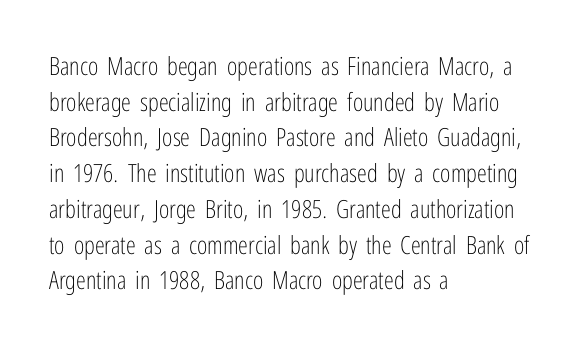
The image shows 25 px text type, upright; set left-aligned, normal line spacing (1.43x), normal letter spacing, not underlined.
